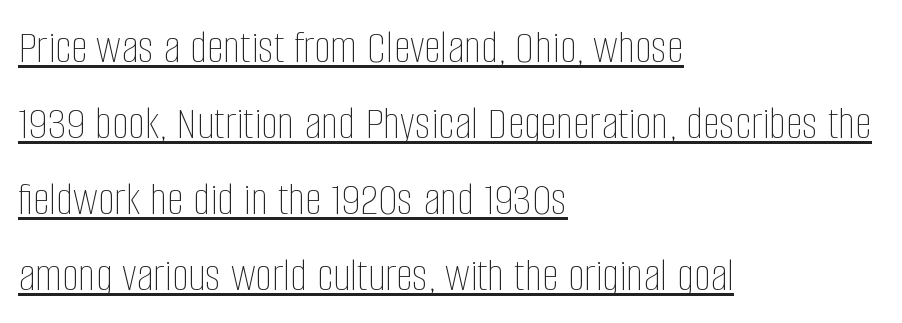
These lines stack with their left ends in a neat column. Italic? Not at all — the glyphs are vertical. The sample's only ornament is a line tracing under the words. Spacing between characters is what you'd get straight out of the box. The font sits on the lighter half of the weight spectrum, regular included.
